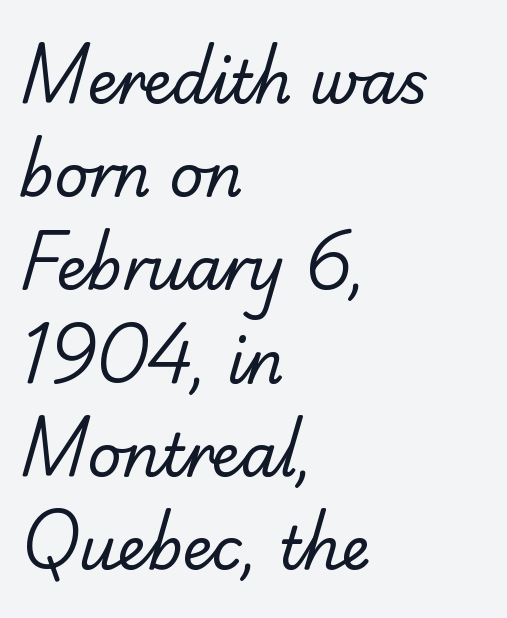
Is there much room between lines? A standard amount, neither cramped nor airy. Counters stay open thanks to moderate or lighter strokes. Glance below the letters and you will spot only blank space. Compared with typical body copy, the letter spacing here is the same.
